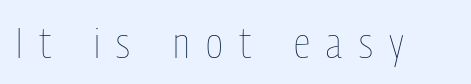
Q: Is the text bold? A: No.
Q: Is the text italic (slanted)? A: No, it is upright.
Q: Is the text underlined? A: No.
Q: Is the spacing between letters normal or unusually wide? A: Unusually wide.
Q: Width (condensed, normal, or wide)? A: Condensed.
Q: Stroke contrast? A: Low.
Q: x-height? A: Medium.
Q: Monospaced? A: No.
